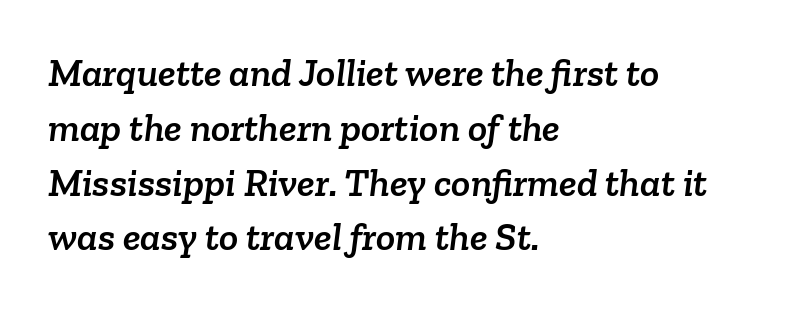
The image shows 40 px serif type; set left-aligned, normal line spacing (1.37x), normal letter spacing, not underlined; low stroke contrast and a medium x-height.
